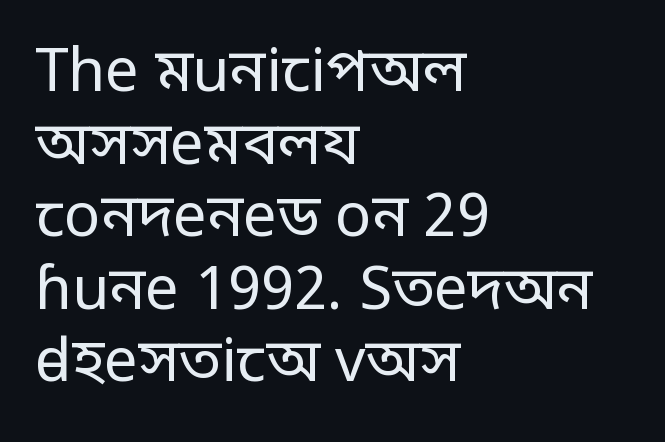
The image shows 60 px regular-weight, condensed sans-serif type, upright; set left-aligned, line spacing 1.21x, normal letter spacing, not underlined; low stroke contrast.
